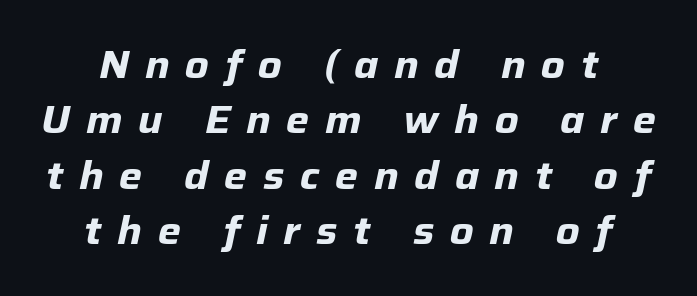
The text block is weighted toward neither margin, spreading evenly from the middle. The face used here has the dense, thick strokes of a bold. Characters are canted at an angle relative to the baseline's perpendicular. The baseline area is clear. Note the varied advance widths — an 'i' is clearly narrower than an 'm'.
